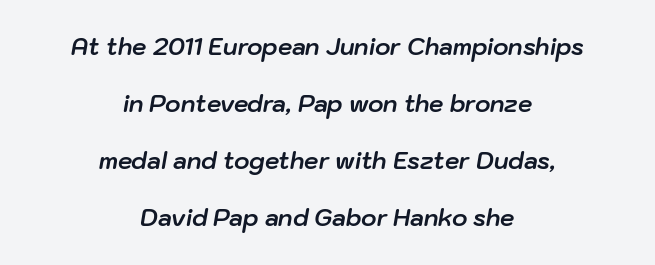
{"italic": "yes", "lean": "right", "slant_degrees": 10, "bold": "yes", "underline": "no", "align": "center", "line_spacing": "loose", "line_spacing_ratio": 2.48, "letter_spacing": "normal", "letter_spacing_em": 0.0, "glyph_px": 23}
